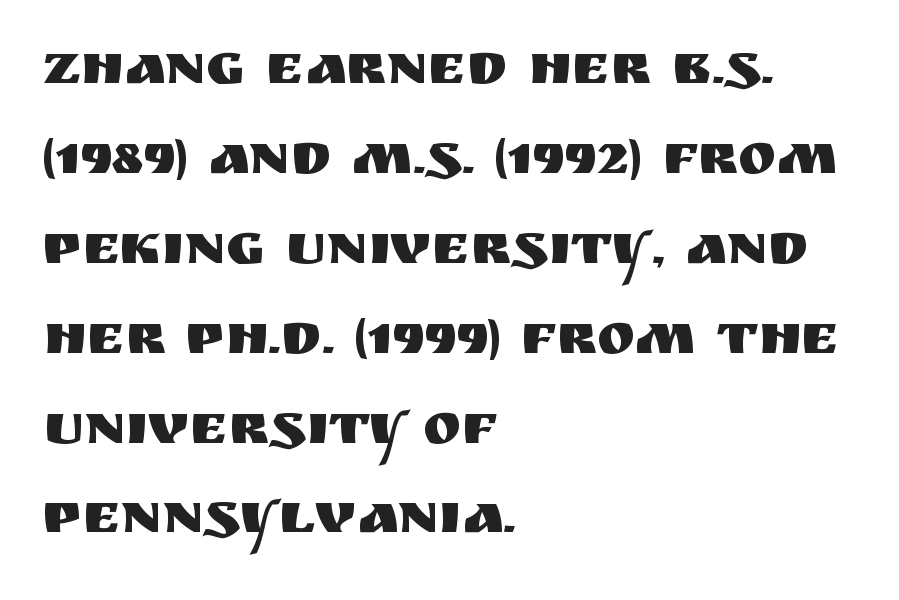
{"serif": "no", "italic": "no", "width": "normal", "stroke_contrast": "medium", "x_height": "large", "monospaced": "no", "underline": "no", "align": "left", "line_spacing": "normal", "line_spacing_ratio": 1.55, "letter_spacing": "normal", "letter_spacing_em": 0.0, "glyph_px": 58}
